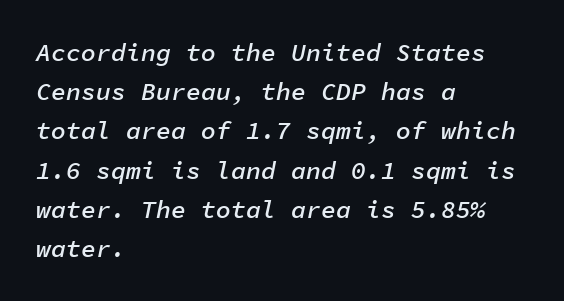
{"italic": "yes", "lean": "right", "slant_degrees": 11, "bold": "semi", "underline": "no", "align": "left", "line_spacing": "normal", "line_spacing_ratio": 1.57, "letter_spacing": "normal", "letter_spacing_em": 0.0, "glyph_px": 25}
